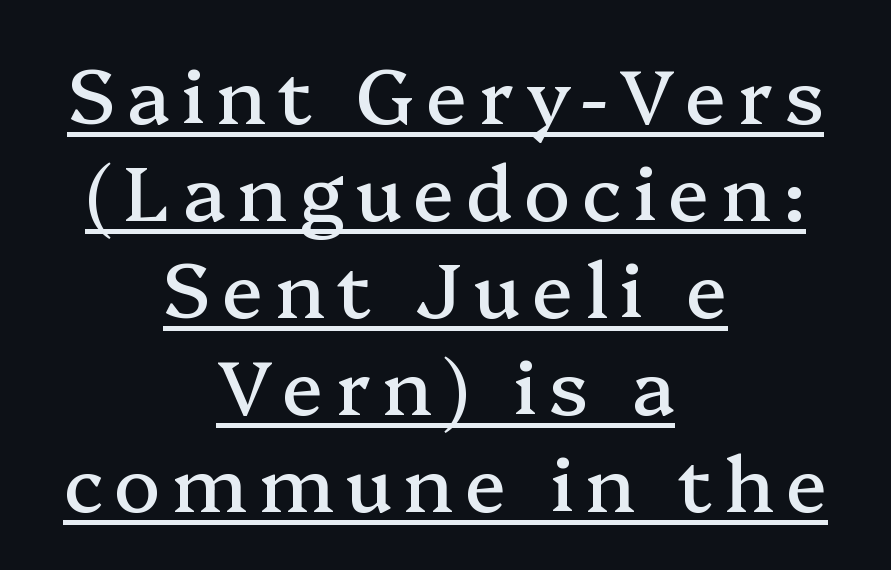
{"serif": "yes", "italic": "no", "width": "normal", "stroke_contrast": "medium", "x_height": "medium", "monospaced": "no", "underline": "yes", "align": "center", "line_spacing": "normal", "line_spacing_ratio": 1.26, "glyph_px": 77}
